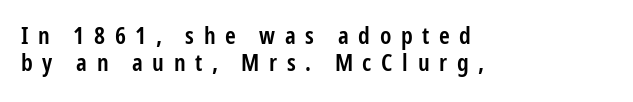
{"italic": "no", "bold": "semi", "underline": "no", "align": "left", "line_spacing": "tight", "line_spacing_ratio": 1.12, "letter_spacing": "wide", "letter_spacing_em": 0.4, "glyph_px": 24}
